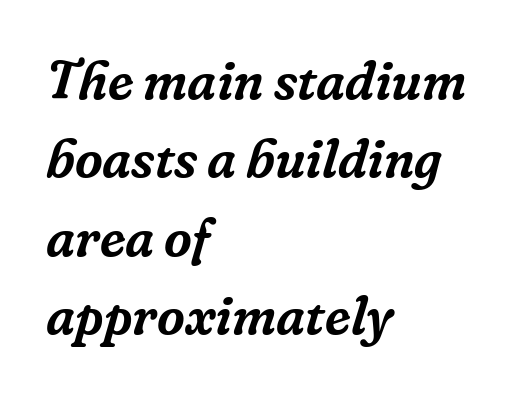
Regarding serifs, this sample has them. Observe the lean: these are italic letterforms. No word sits above an underline. The face used here is proportionally spaced, like ordinary book or web type.
